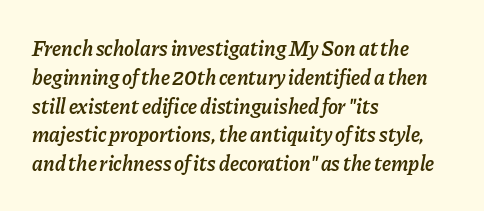
Q: Is the text bold? A: Semi-bold.
Q: Is the text italic (slanted)? A: Yes, it leans right by about 11 degrees.
Q: Is the text underlined? A: No.
Q: How is the paragraph aligned? A: Left-aligned.
Q: Is the spacing between letters normal or unusually wide? A: Normal.
Q: Is the spacing between lines tight, normal or loose? A: Normal.
